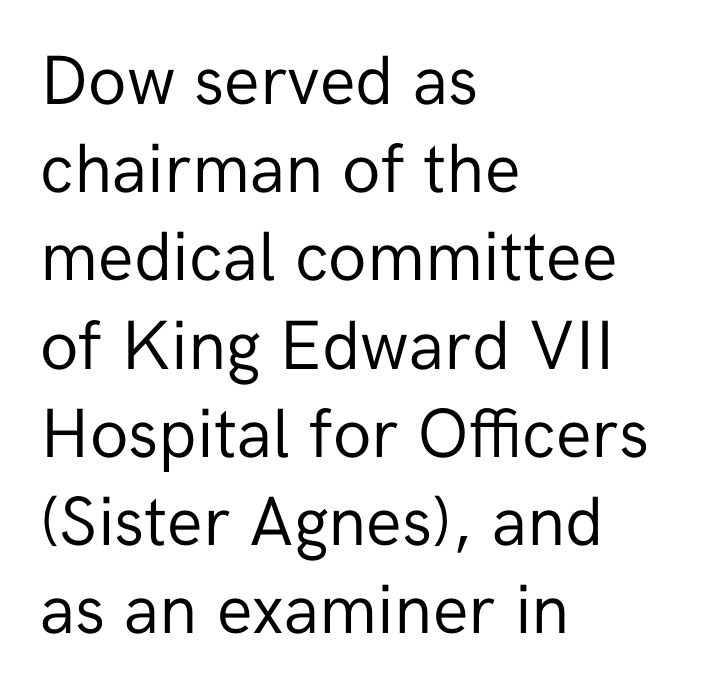
{"serif": "no", "italic": "no", "bold": "no", "weight": "regular", "width": "normal", "stroke_contrast": "low", "x_height": "medium", "monospaced": "no", "underline": "no", "align": "left", "line_spacing": "normal", "line_spacing_ratio": 1.26, "letter_spacing": "normal", "letter_spacing_em": 0.0, "glyph_px": 70}
